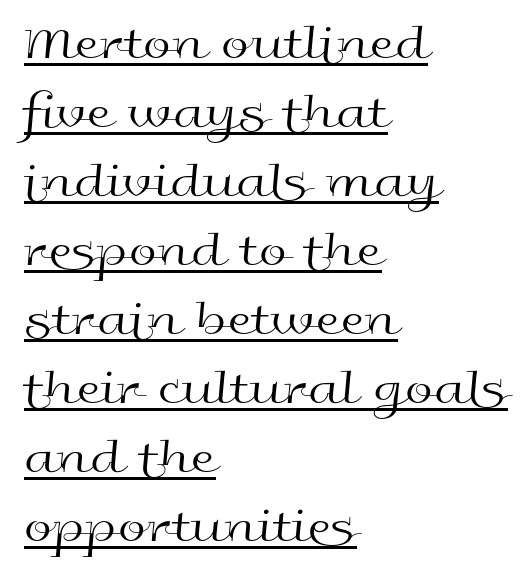
The image shows 50 px regular-weight, wide sans-serif type, upright; set left-aligned, normal line spacing (1.38x), normal letter spacing, underlined; a medium x-height.
